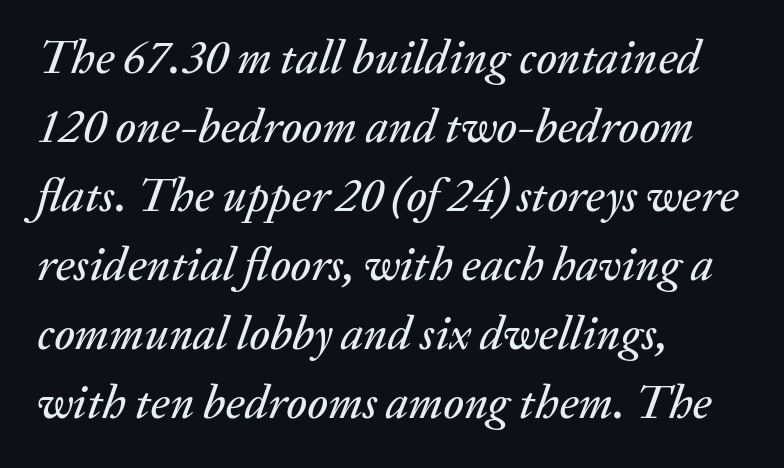
These lines are rendered in a variable-pitch font. Look at the tracking — it's just the regular setting, nothing added. The block of text has a typical density, with ordinary space between rows. Teacher's note: observe the even left margin — that is flush-left alignment. Italic? Definitely — the glyphs are oblique.
